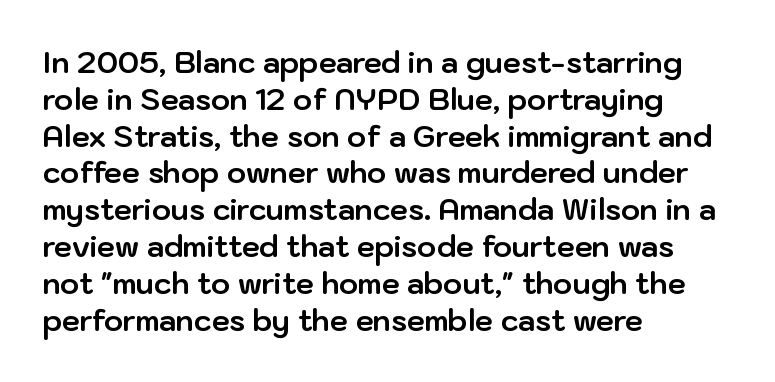
Honestly, there is no underline to notice here at all. Every character sits straight up, as roman type does. Spacing verdict: proportional, widths tailored to each character. Between one letter and the next there's only the usual sliver of space. Strokes here are thick enough to call this a true bold. Each letter's strokes conclude bluntly, with no projecting serifs.
